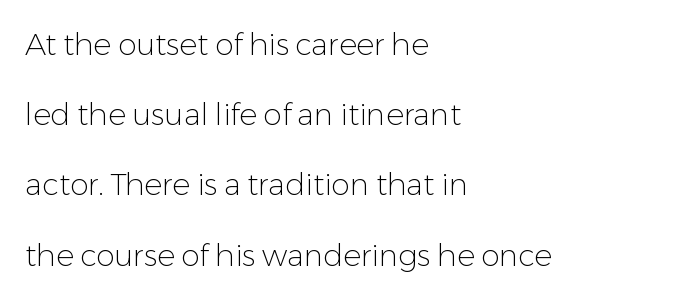
{"serif": "no", "italic": "no", "bold": "no", "weight": "light", "width": "normal", "stroke_contrast": "low", "x_height": "medium", "monospaced": "no", "underline": "no", "align": "left", "line_spacing": "loose", "line_spacing_ratio": 2.34, "letter_spacing": "normal", "letter_spacing_em": 0.0, "glyph_px": 30}
